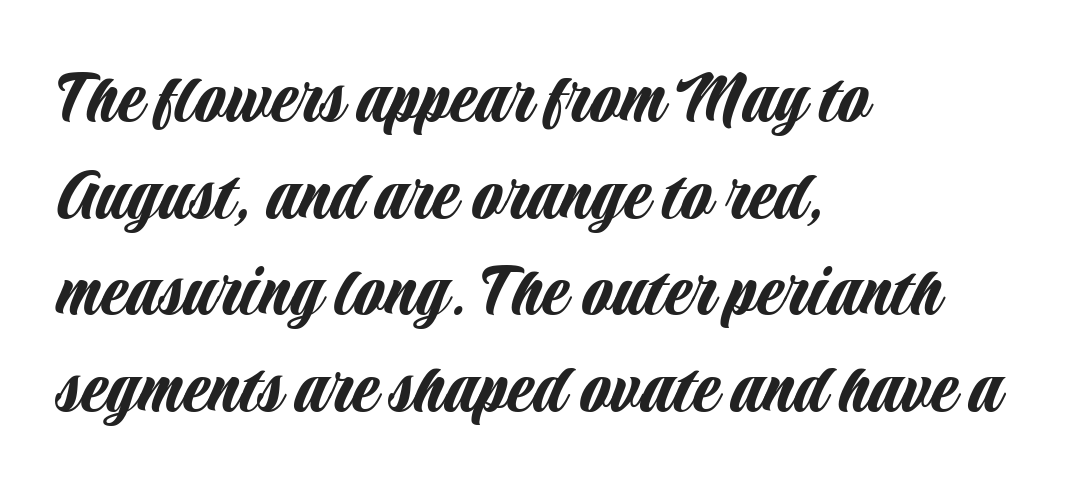
{"serif": "no", "width": "condensed", "stroke_contrast": "low", "x_height": "large", "monospaced": "no", "underline": "no", "align": "left", "line_spacing_ratio": 1.24, "letter_spacing": "normal", "letter_spacing_em": 0.0, "glyph_px": 78}
